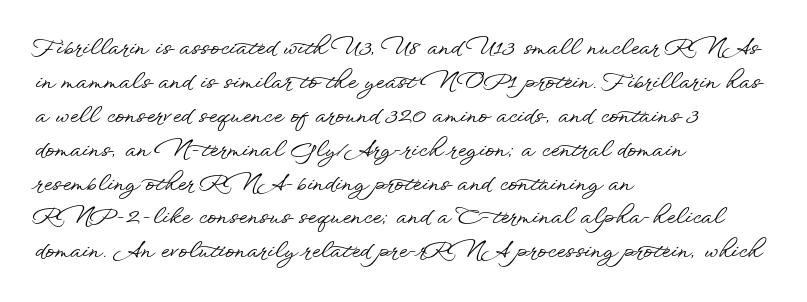
{"underline": "no", "align": "left", "line_spacing": "normal", "line_spacing_ratio": 1.54, "letter_spacing": "normal", "letter_spacing_em": 0.0, "glyph_px": 22}
